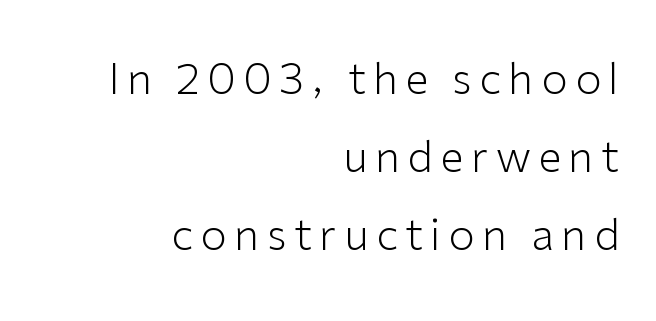
Nope, not italic — everything's standing straight. The face used here is proportionally spaced, like ordinary book or web type. A clean baseline with only descenders dipping below it. The strokes carry an ordinary text weight at most. If you drew a ruler down the right edge, every line would touch it.
